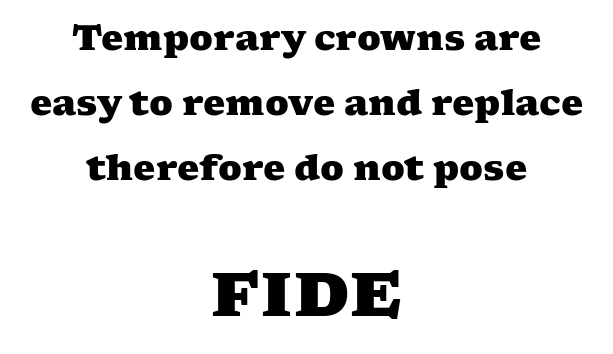
Standard letterfit; no display-style spreading of the glyphs. The glyphs have the mass of a bold cut. In CSS terms this would be text-align: center. Character size in the trailing block exceeds that of the leading block. Decoration check: the copy has no underline.
